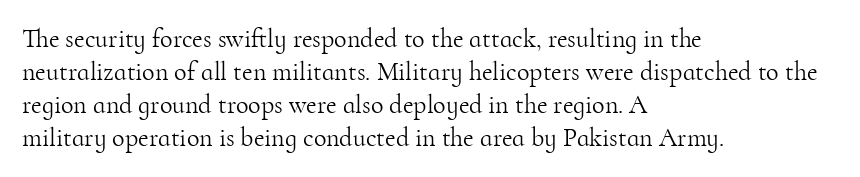
When letters stand straight like this, we call the style roman or upright. These lines sit exactly where default settings would place them. Students, note that the glyphs here touch the page at normal intervals. The passage shown is not bold in any degree. In CSS terms this would be text-align: left. Underlining? Definitely not there.
